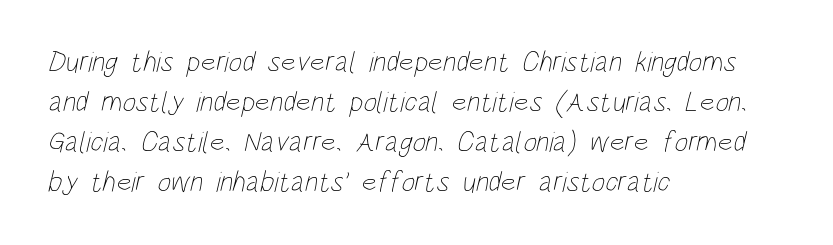
These lines are rendered in a variable-pitch font. The vertical gap from one line to the next is medium. Is the type heavy? It reads as light-to-regular instead. Short and long lines alike share a common starting point at left. The string is rendered with underlining switched off.
